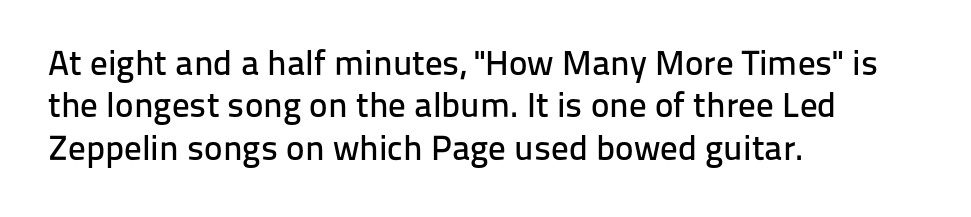
Q: Is the text italic (slanted)? A: No, it is upright.
Q: Is the typeface a serif or a sans-serif typeface? A: Sans-serif.
Q: Is the text underlined? A: No.
Q: How is the paragraph aligned? A: Left-aligned.
Q: Is the spacing between letters normal or unusually wide? A: Normal.
Q: Width (condensed, normal, or wide)? A: Normal.
Q: Stroke contrast? A: Low.
Q: x-height? A: Medium.
Q: Monospaced? A: No.
